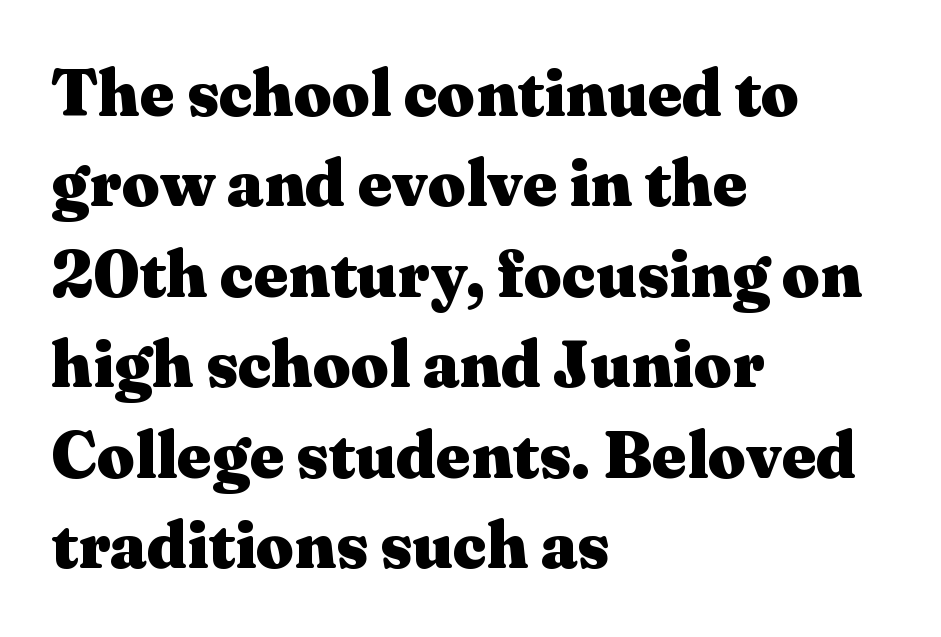
Q: Is the text bold? A: Yes.
Q: Is the text italic (slanted)? A: No, it is upright.
Q: Is the typeface a serif or a sans-serif typeface? A: Serif.
Q: Is the text underlined? A: No.
Q: How is the paragraph aligned? A: Left-aligned.
Q: Is the spacing between letters normal or unusually wide? A: Normal.
Q: Is the spacing between lines tight, normal or loose? A: Normal.
Q: Width (condensed, normal, or wide)? A: Wide.
Q: Stroke contrast? A: Medium.
Q: x-height? A: Medium.
Q: Monospaced? A: No.
